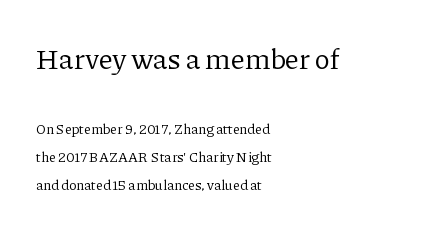
The image shows 29 px regular-weight serif type, upright; set left-aligned, loose line spacing (2.02x), normal letter spacing, not underlined; the first (top) block is 2.07x larger; low stroke contrast and a medium x-height.
